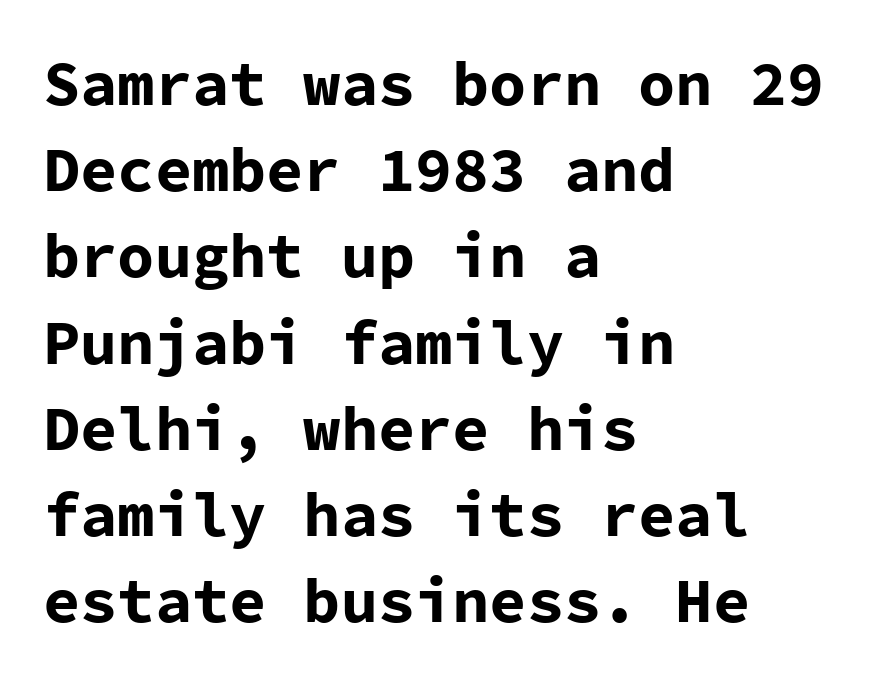
The image shows 62 px bold sans-serif type, upright, monospaced; set left-aligned, normal line spacing (1.39x), normal letter spacing, not underlined; low stroke contrast and a medium x-height.
